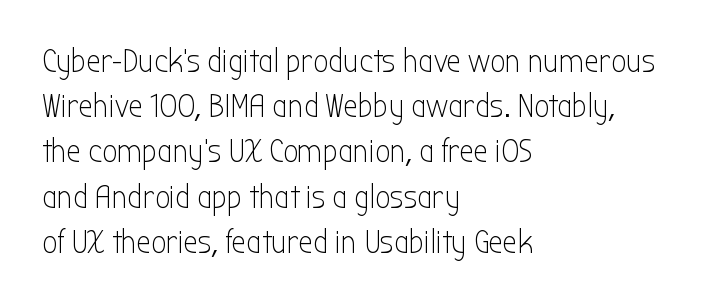
Q: Is the text bold? A: No.
Q: Is the text italic (slanted)? A: No, it is upright.
Q: Is the typeface a serif or a sans-serif typeface? A: Sans-serif.
Q: Is the text underlined? A: No.
Q: How is the paragraph aligned? A: Left-aligned.
Q: Is the spacing between letters normal or unusually wide? A: Normal.
Q: Is the spacing between lines tight, normal or loose? A: Normal.
Q: Width (condensed, normal, or wide)? A: Condensed.
Q: Stroke contrast? A: Low.
Q: x-height? A: Medium.
Q: Monospaced? A: No.
